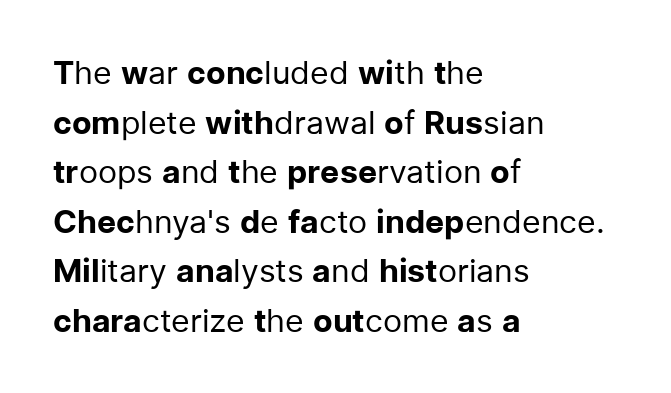
Q: Is the text bold? A: No.
Q: Is the text italic (slanted)? A: No, it is upright.
Q: Is the typeface a serif or a sans-serif typeface? A: Sans-serif.
Q: Is the text underlined? A: No.
Q: How is the paragraph aligned? A: Left-aligned.
Q: Is the spacing between letters normal or unusually wide? A: Normal.
Q: Is the spacing between lines tight, normal or loose? A: Normal.
Q: Width (condensed, normal, or wide)? A: Normal.
Q: Stroke contrast? A: Low.
Q: x-height? A: Medium.
Q: Monospaced? A: No.
